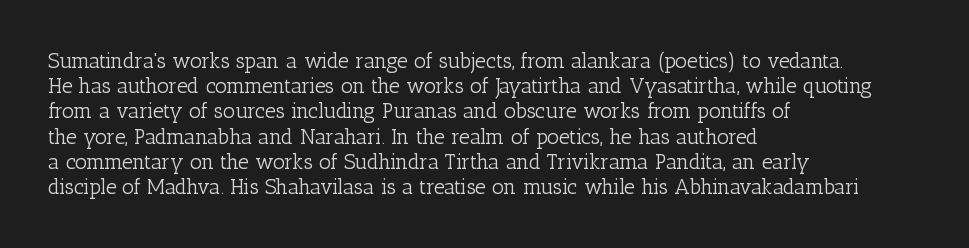
The letterforms sit shoulder to shoulder at normal distance. Typeset ragged right — the left edge is the straight one. The lettering holds an erect, upright posture throughout. Vertical stems look standard width or narrower in stroke. Beneath every word, the page is bare.
